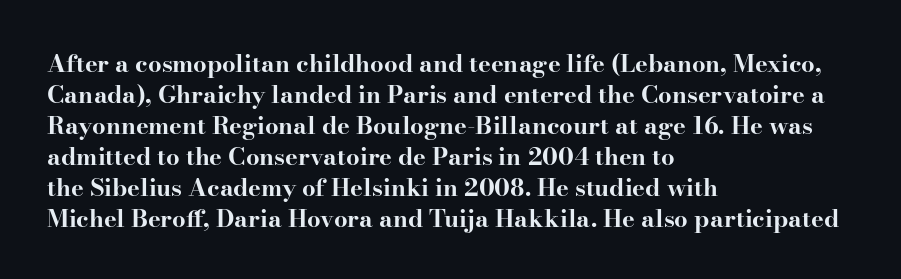
Q: Is the text bold? A: Yes.
Q: Is the text italic (slanted)? A: No, it is upright.
Q: Is the text underlined? A: No.
Q: How is the paragraph aligned? A: Left-aligned.
Q: Is the spacing between letters normal or unusually wide? A: Normal.
Q: Is the spacing between lines tight, normal or loose? A: Normal.
